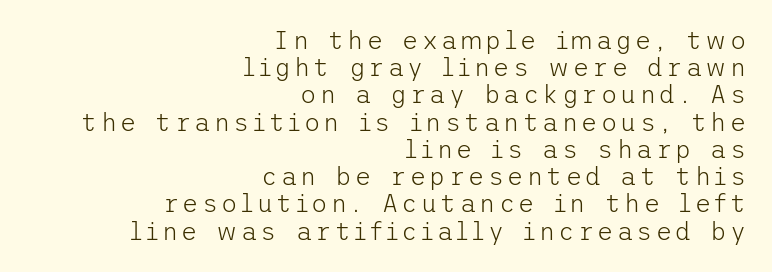
The image shows 25 px text type, upright; set right-aligned, tight line spacing (1.09x), not underlined.
